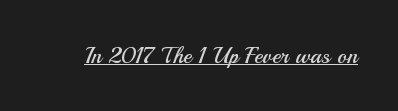
The image shows 23 px text type; set normal letter spacing, underlined.
